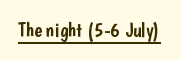
{"italic": "no", "underline": "yes", "letter_spacing": "normal", "letter_spacing_em": 0.0, "glyph_px": 20}
